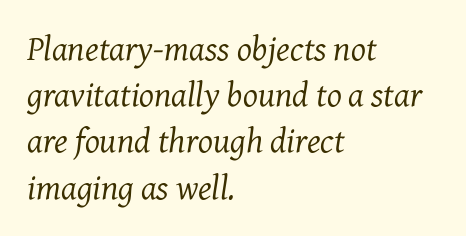
Is there much room between lines? A standard amount, neither cramped nor airy. The letters advance in unequal steps, a hallmark of proportional type. Every character sits at an angle, as italics do. Horizontally, the lines are justified to the leading edge only. The words here are not underlined.
